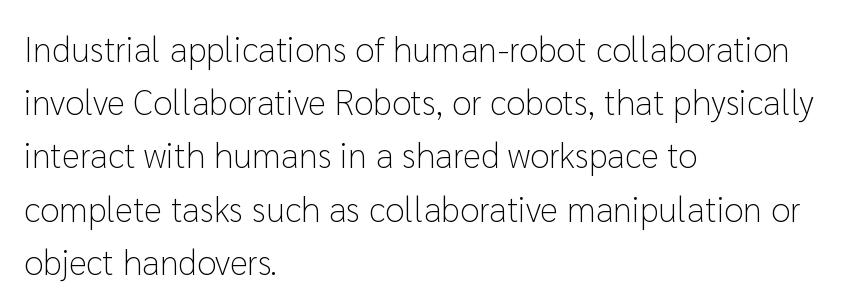
Q: Is the text bold? A: No.
Q: Is the text italic (slanted)? A: No, it is upright.
Q: Is the typeface a serif or a sans-serif typeface? A: Sans-serif.
Q: Is the text underlined? A: No.
Q: How is the paragraph aligned? A: Left-aligned.
Q: Is the spacing between letters normal or unusually wide? A: Normal.
Q: Is the spacing between lines tight, normal or loose? A: Normal.
Q: Width (condensed, normal, or wide)? A: Normal.
Q: Stroke contrast? A: Low.
Q: x-height? A: Medium.
Q: Monospaced? A: No.
